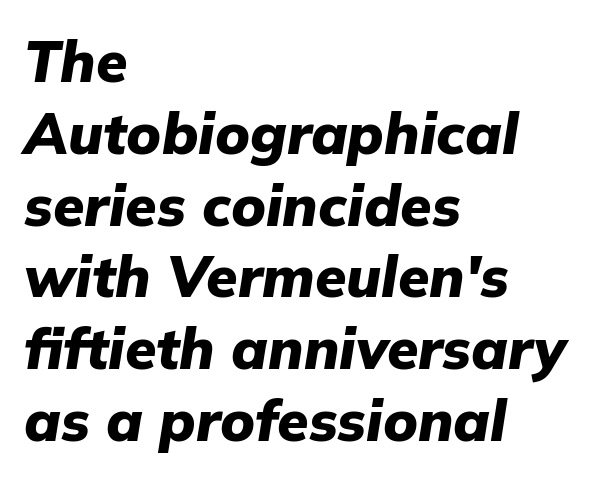
Q: Is the text bold? A: Yes.
Q: Is the text italic (slanted)? A: Yes, it leans right by about 9 degrees.
Q: Is the text underlined? A: No.
Q: How is the paragraph aligned? A: Left-aligned.
Q: Is the spacing between letters normal or unusually wide? A: Normal.
Q: Is the spacing between lines tight, normal or loose? A: Normal.
Q: Width (condensed, normal, or wide)? A: Normal.
Q: Stroke contrast? A: Low.
Q: x-height? A: Medium.
Q: Monospaced? A: No.
